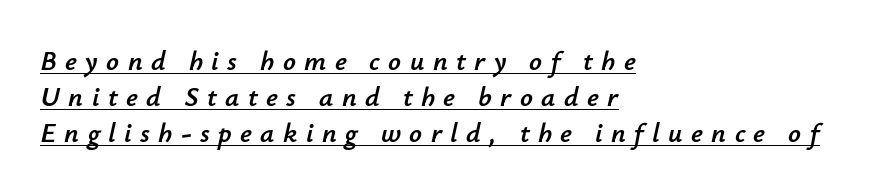
Leading: standard. These lines are rendered in a variable-pitch font. The text carries the slant typical of an italic or oblique font. Between one letter and the next there's a generous, obvious gap. Leftover space on each line is placed entirely after the last word.
